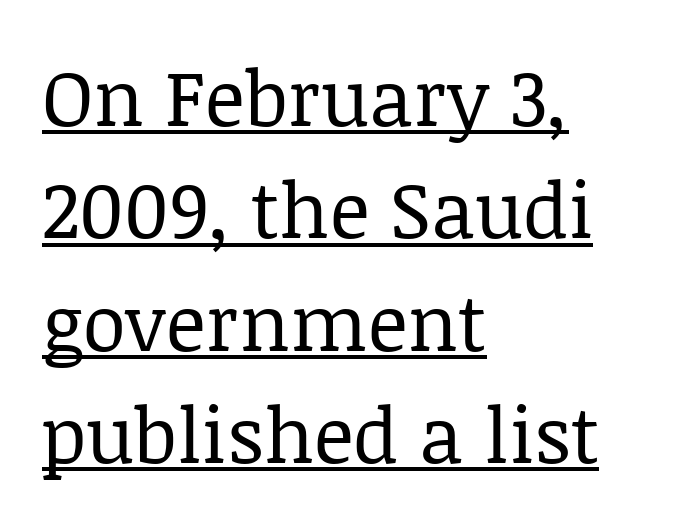
Q: Is the text bold? A: No.
Q: Is the text italic (slanted)? A: No, it is upright.
Q: Is the typeface a serif or a sans-serif typeface? A: Serif.
Q: Is the text underlined? A: Yes.
Q: How is the paragraph aligned? A: Left-aligned.
Q: Is the spacing between letters normal or unusually wide? A: Normal.
Q: Is the spacing between lines tight, normal or loose? A: Normal.
Q: Width (condensed, normal, or wide)? A: Normal.
Q: Stroke contrast? A: Low.
Q: x-height? A: Large.
Q: Monospaced? A: No.
